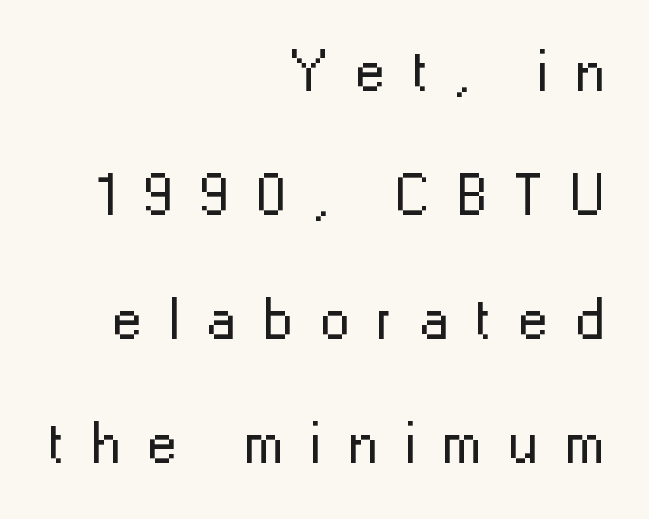
The image shows 59 px regular-weight sans-serif type, upright; set right-aligned, loose line spacing (2.1x), unusually wide letter spacing (+0.46 em), not underlined; low stroke contrast and a medium x-height.
